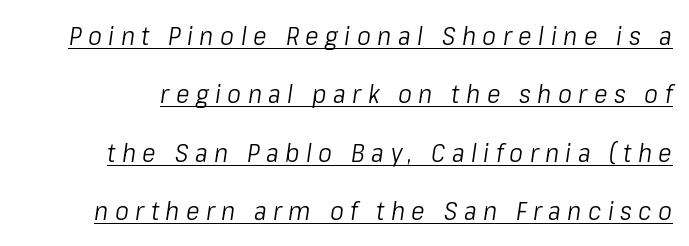
The text carries the slant typical of an italic or oblique font. In terms of leading, this rendering errs on the spacious side. The sample's only ornament is a line tracing under the words. Characters follow at a spacing far wider than the type designer built in. No extra ink here — the face is not bold.
